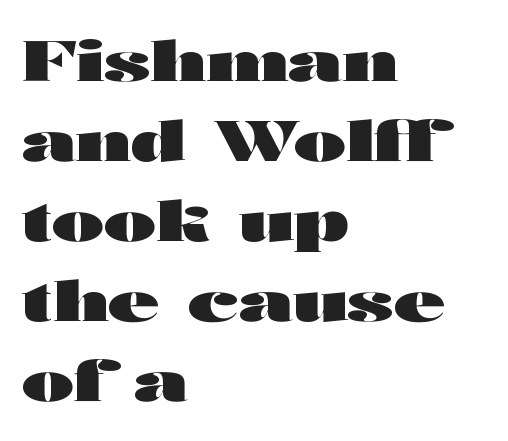
Caption: multi-line text, flush left, ragged right. Each word holds together tightly as a unit, with standard inter-letter gaps. The area under the type is left untouched. Honestly, the row spacing looks completely unremarkable.
